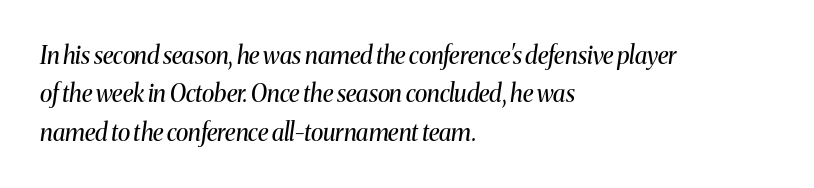
{"italic": "yes", "lean": "right", "slant_degrees": 8, "bold": "no", "underline": "no", "align": "left", "line_spacing": "normal", "line_spacing_ratio": 1.6, "letter_spacing": "normal", "letter_spacing_em": 0.0, "glyph_px": 24}
